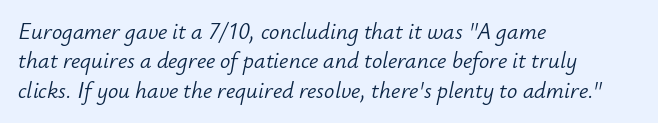
Q: Is the text bold? A: No.
Q: Is the text italic (slanted)? A: Yes, it leans right by about 12 degrees.
Q: Is the text underlined? A: No.
Q: How is the paragraph aligned? A: Left-aligned.
Q: Is the spacing between letters normal or unusually wide? A: Normal.
Q: Is the spacing between lines tight, normal or loose? A: Normal.
